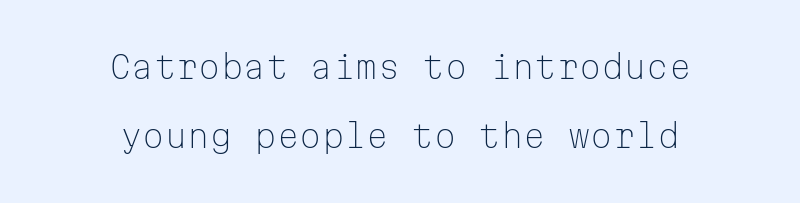
The image shows 32 px light sans-serif type, upright, monospaced; set centered, loose line spacing (2.17x), normal letter spacing, not underlined; low stroke contrast and a medium x-height.
